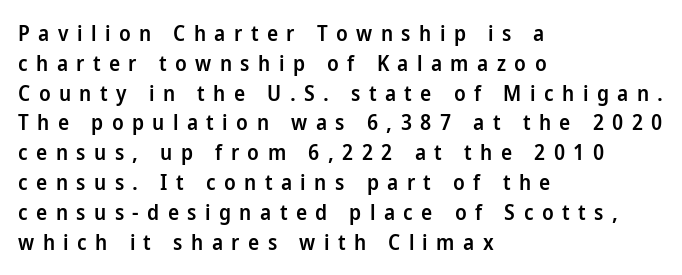
The image shows 21 px text type, upright; set left-aligned, normal line spacing (1.42x), unusually wide letter spacing (+0.4 em), not underlined.
